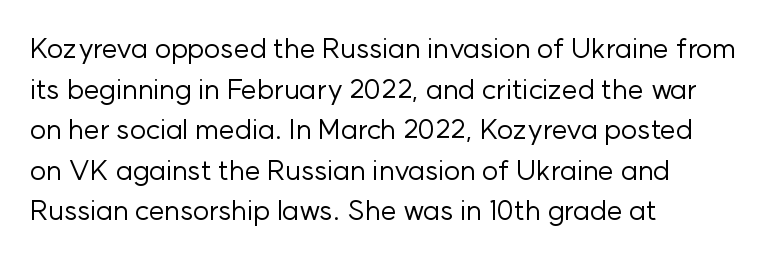
{"serif": "no", "italic": "no", "bold": "no", "weight": "regular", "width": "normal", "stroke_contrast": "low", "x_height": "medium", "monospaced": "no", "underline": "no", "align": "left", "line_spacing": "normal", "line_spacing_ratio": 1.45, "letter_spacing": "normal", "letter_spacing_em": 0.0, "glyph_px": 28}
